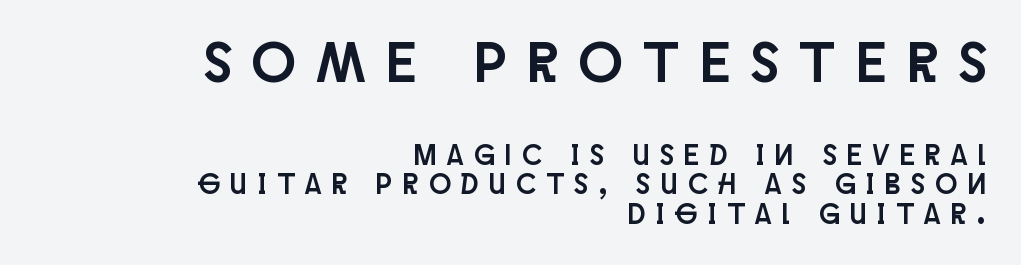
The image shows 58 px condensed sans-serif type, upright; set right-aligned, tight line spacing (1.02x), unusually wide letter spacing (+0.37 em), not underlined; the first (top) block is 2.0x larger; low stroke contrast and a large x-height.
